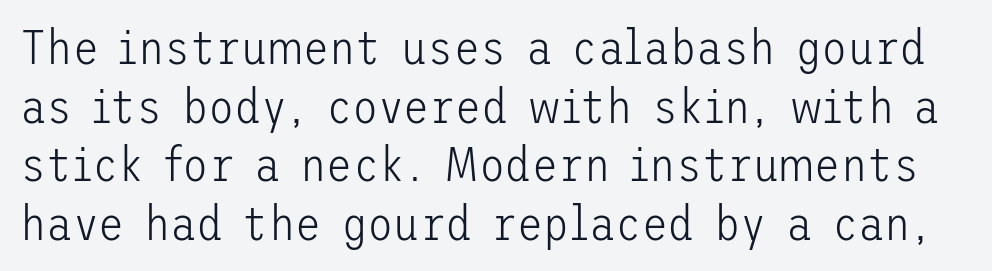
Q: Is the text bold? A: No.
Q: Is the text italic (slanted)? A: No, it is upright.
Q: Is the typeface a serif or a sans-serif typeface? A: Sans-serif.
Q: Is the text underlined? A: No.
Q: Is the spacing between letters normal or unusually wide? A: Normal.
Q: Width (condensed, normal, or wide)? A: Normal.
Q: Stroke contrast? A: Low.
Q: x-height? A: Medium.
